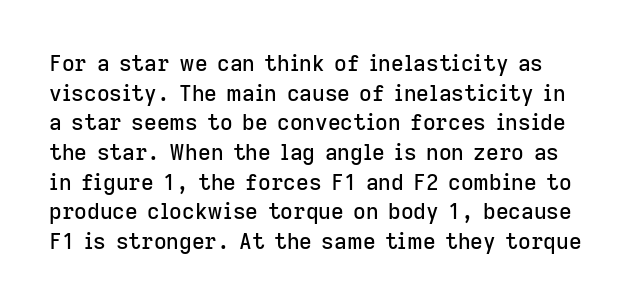
{"italic": "no", "underline": "no", "line_spacing": "normal", "line_spacing_ratio": 1.35, "letter_spacing": "normal", "letter_spacing_em": 0.0, "glyph_px": 22}
